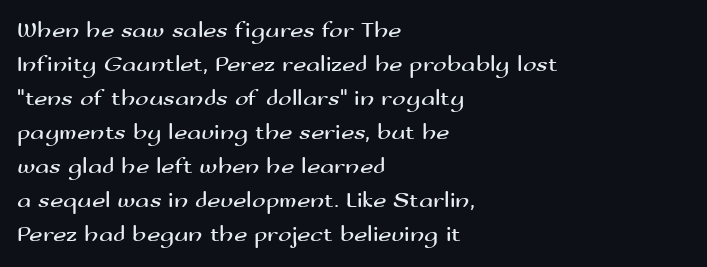
The type sits square on the baseline with zero lean. Stem width sits at or under what a default text font uses. Horizontally, the lines are justified to the leading edge only. This sample keeps an unexceptional amount of space between lines. The space beneath each line is pristine and unruled. There is no visible air inserted between adjacent glyphs.
